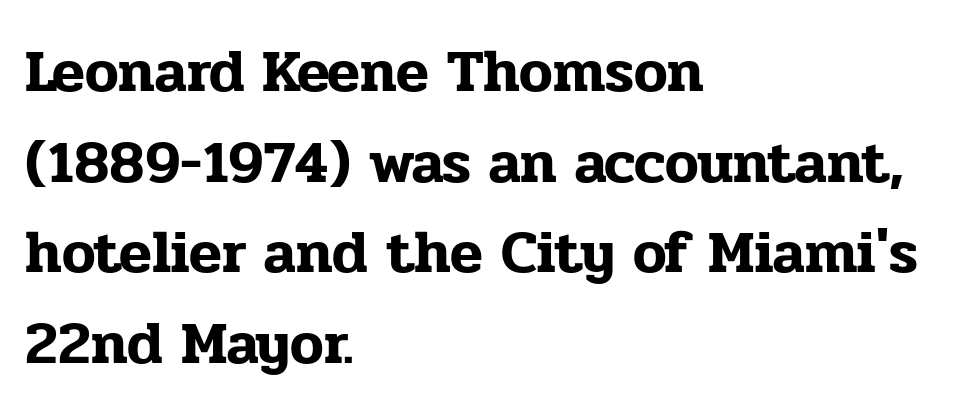
{"serif": "yes", "italic": "no", "width": "normal", "stroke_contrast": "low", "x_height": "medium", "monospaced": "no", "underline": "no", "align": "left", "line_spacing": "normal", "line_spacing_ratio": 1.51, "letter_spacing": "normal", "letter_spacing_em": 0.0, "glyph_px": 60}
